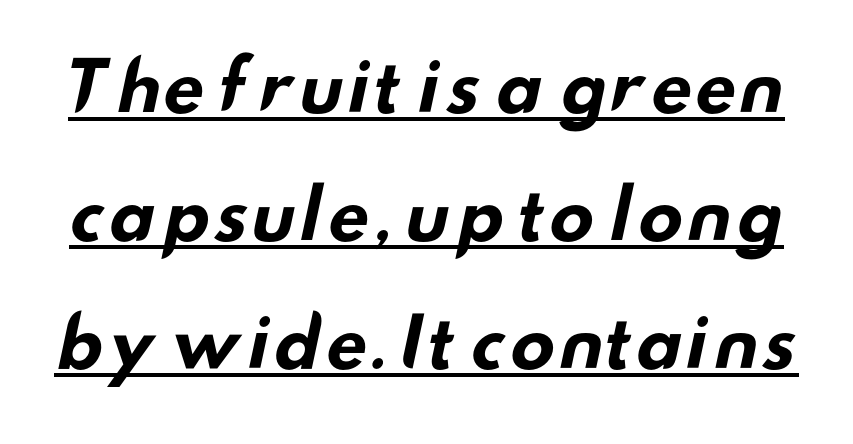
Q: Is the text bold? A: Yes.
Q: Is the typeface a serif or a sans-serif typeface? A: Sans-serif.
Q: Is the text underlined? A: Yes.
Q: Is the spacing between letters normal or unusually wide? A: Normal.
Q: Width (condensed, normal, or wide)? A: Wide.
Q: Stroke contrast? A: Low.
Q: x-height? A: Small.
Q: Monospaced? A: No.
